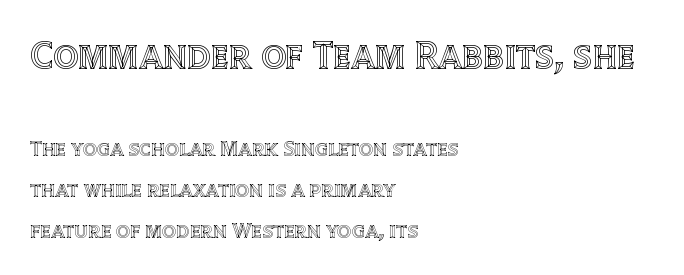
Q: Is the text italic (slanted)? A: No, it is upright.
Q: Is the text underlined? A: No.
Q: How is the paragraph aligned? A: Left-aligned.
Q: Is the spacing between letters normal or unusually wide? A: Normal.
Q: Which block of text is set in a larger size, the first (top) or the second (bottom)? A: The first (top) one.
Q: Width (condensed, normal, or wide)? A: Normal.
Q: x-height? A: Large.
Q: Monospaced? A: No.
